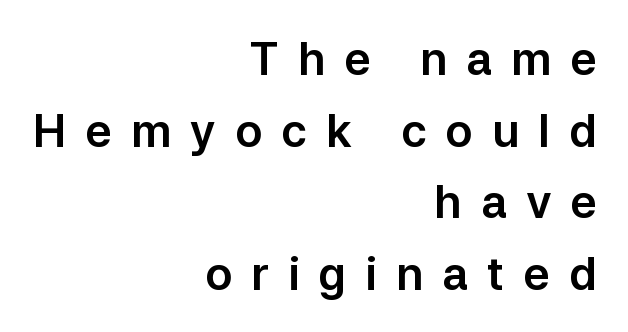
The image shows 45 px sans-serif type, upright; set right-aligned, normal line spacing (1.59x), unusually wide letter spacing (+0.42 em), not underlined; low stroke contrast and a medium x-height.
